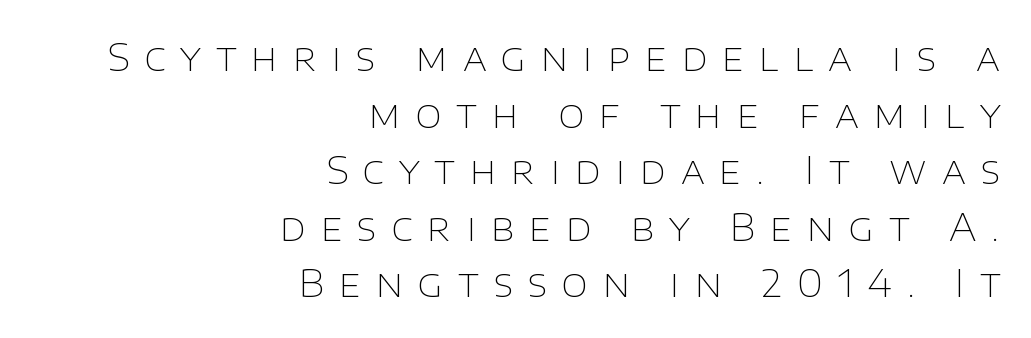
{"serif": "no", "italic": "no", "bold": "no", "weight": "thin", "width": "normal", "stroke_contrast": "low", "x_height": "large", "monospaced": "no", "underline": "no", "align": "right", "line_spacing": "normal", "line_spacing_ratio": 1.49, "letter_spacing": "wide", "letter_spacing_em": 0.39, "glyph_px": 38}
